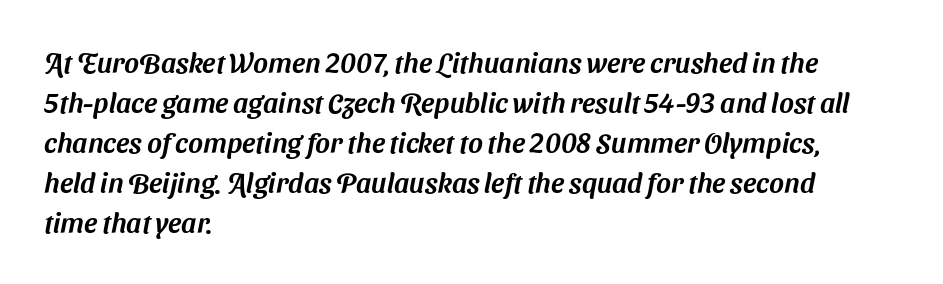
Line spacing here is normal. The typesetter chose a ragged-right arrangement here. Note the varied advance widths — an 'i' is clearly narrower than an 'm'. Does the type have serifs? No, each stem ends abruptly. A typesetter would call this zero additional tracking.
